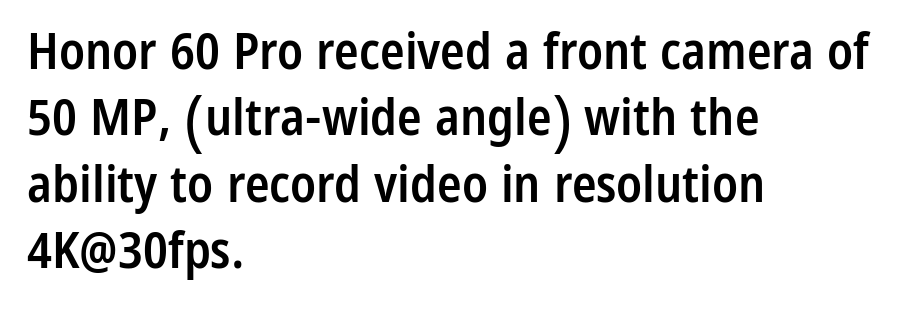
The image shows 51 px semibold, condensed sans-serif type, upright; set left-aligned, normal line spacing (1.3x), normal letter spacing, not underlined; low stroke contrast and a medium x-height.
